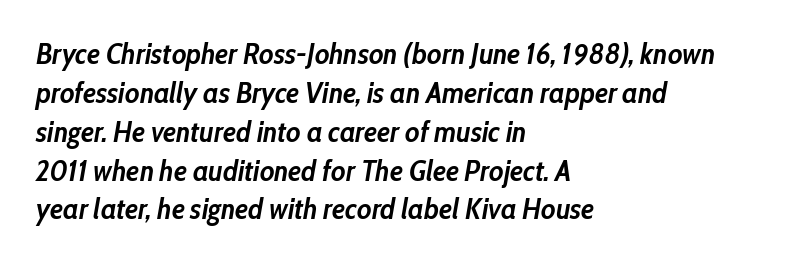
All the whitespace from short lines collects on the right. Between one letter and the next there's only the usual sliver of space. The specimen reads as italic at a glance. The letters are bold, with thick, heavy strokes.
